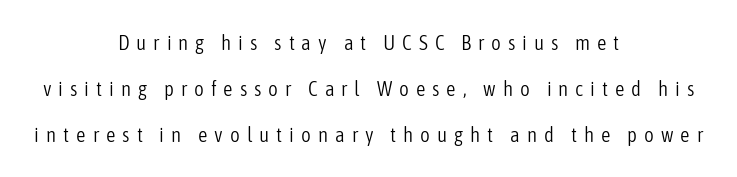
The image shows 21 px text type, upright; set centered, loose line spacing (2.19x), unusually wide letter spacing (+0.33 em), not underlined.
